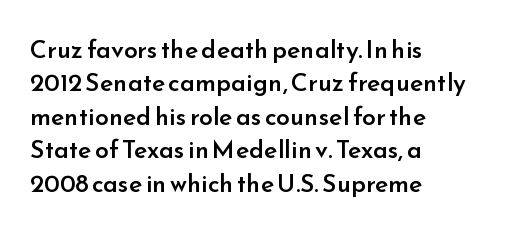
Q: Is the text bold? A: Semi-bold.
Q: Is the text italic (slanted)? A: No, it is upright.
Q: Is the text underlined? A: No.
Q: How is the paragraph aligned? A: Left-aligned.
Q: Is the spacing between letters normal or unusually wide? A: Normal.
Q: Is the spacing between lines tight, normal or loose? A: Normal.
